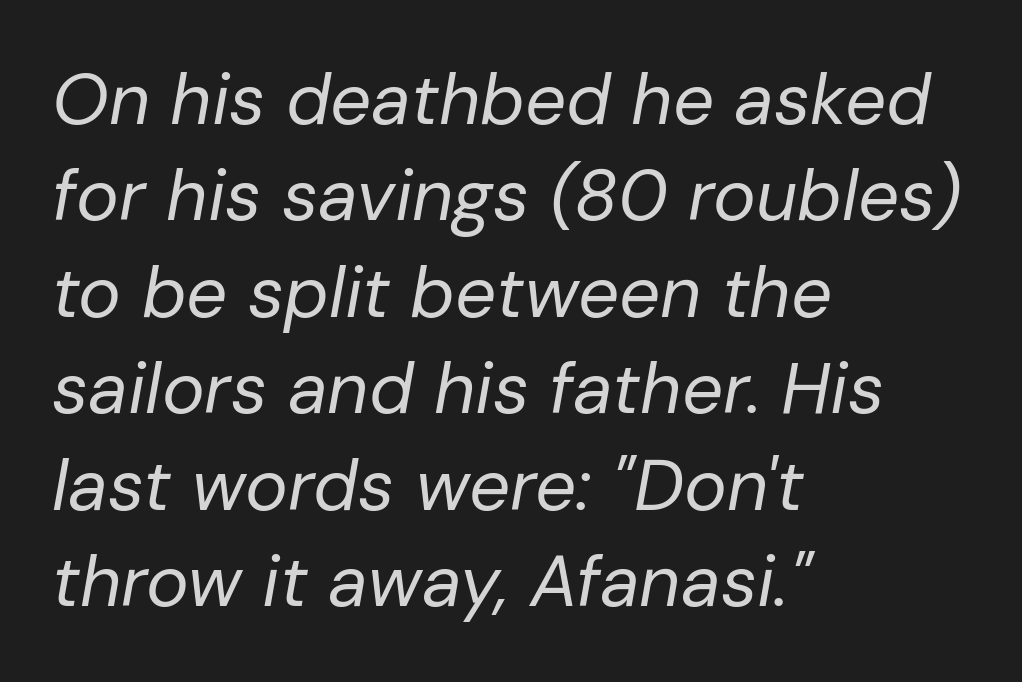
Q: Is the text bold? A: No.
Q: Is the text italic (slanted)? A: Yes, it leans right by about 10 degrees.
Q: Is the text underlined? A: No.
Q: How is the paragraph aligned? A: Left-aligned.
Q: Is the spacing between letters normal or unusually wide? A: Normal.
Q: Is the spacing between lines tight, normal or loose? A: Normal.
Q: Width (condensed, normal, or wide)? A: Normal.
Q: Stroke contrast? A: Low.
Q: x-height? A: Medium.
Q: Monospaced? A: No.
